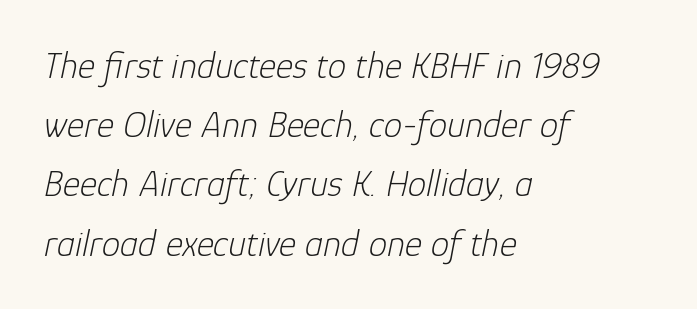
{"italic": "yes", "lean": "right", "slant_degrees": 12, "bold": "no", "weight": "light", "width": "normal", "stroke_contrast": "low", "x_height": "medium", "monospaced": "no", "underline": "no", "align": "left", "line_spacing": "normal", "line_spacing_ratio": 1.6, "letter_spacing": "normal", "letter_spacing_em": 0.0, "glyph_px": 37}
